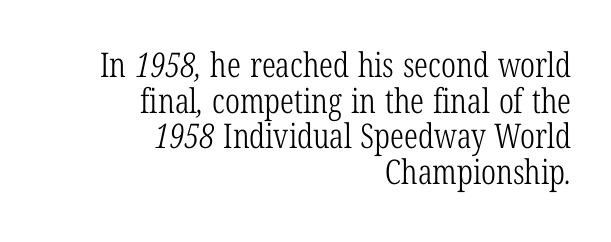
Caption: standard tracking, unaltered. You can tell from the footed stems that serif type was used. Honestly, the rows look squashed on top of each other. The strokes carry an ordinary text weight at most.
